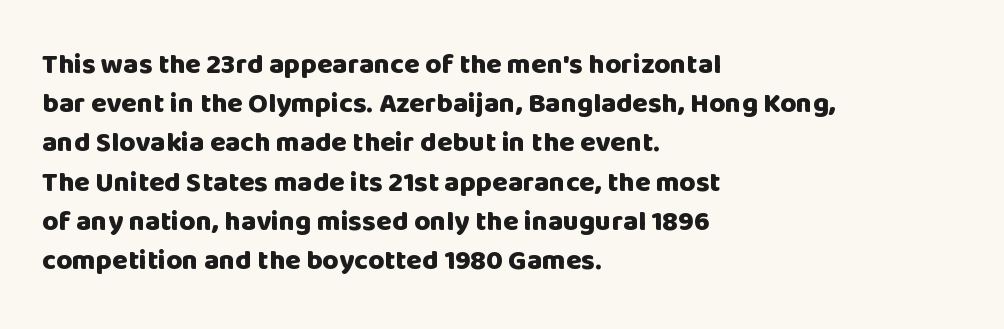
{"serif": "no", "italic": "no", "bold": "yes", "weight": "heavy", "width": "normal", "stroke_contrast": "low", "x_height": "large", "monospaced": "no", "underline": "no", "align": "left", "line_spacing": "normal", "line_spacing_ratio": 1.4, "letter_spacing": "normal", "letter_spacing_em": 0.0, "glyph_px": 28}
